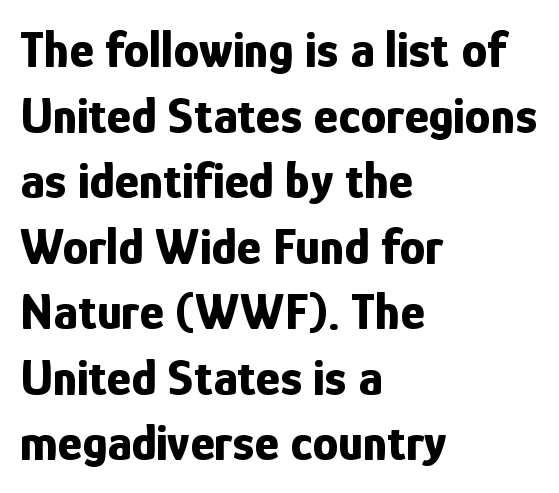
{"serif": "no", "italic": "no", "bold": "yes", "weight": "bold", "width": "condensed", "stroke_contrast": "low", "x_height": "medium", "monospaced": "no", "underline": "no", "align": "left", "line_spacing": "normal", "line_spacing_ratio": 1.26, "letter_spacing": "normal", "letter_spacing_em": 0.0, "glyph_px": 52}
